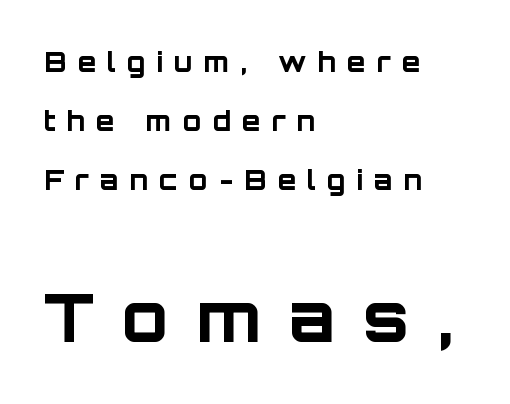
Q: Is the text bold? A: Yes.
Q: Is the text italic (slanted)? A: No, it is upright.
Q: Is the typeface a serif or a sans-serif typeface? A: Sans-serif.
Q: Is the text underlined? A: No.
Q: How is the paragraph aligned? A: Left-aligned.
Q: Is the spacing between letters normal or unusually wide? A: Unusually wide.
Q: Is the spacing between lines tight, normal or loose? A: Loose.
Q: Which block of text is set in a larger size, the first (top) or the second (bottom)? A: The second (bottom) one.
Q: Width (condensed, normal, or wide)? A: Normal.
Q: Stroke contrast? A: Low.
Q: x-height? A: Large.
Q: Monospaced? A: No.
